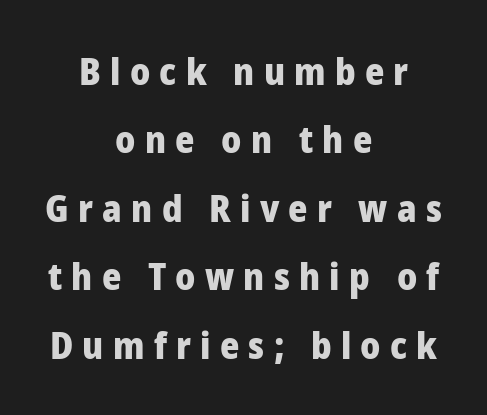
Q: Is the text bold? A: Yes.
Q: Is the text italic (slanted)? A: No, it is upright.
Q: Is the typeface a serif or a sans-serif typeface? A: Sans-serif.
Q: Is the text underlined? A: No.
Q: How is the paragraph aligned? A: Centered.
Q: Is the spacing between letters normal or unusually wide? A: Unusually wide.
Q: Width (condensed, normal, or wide)? A: Normal.
Q: Stroke contrast? A: Low.
Q: x-height? A: Medium.
Q: Monospaced? A: No.
